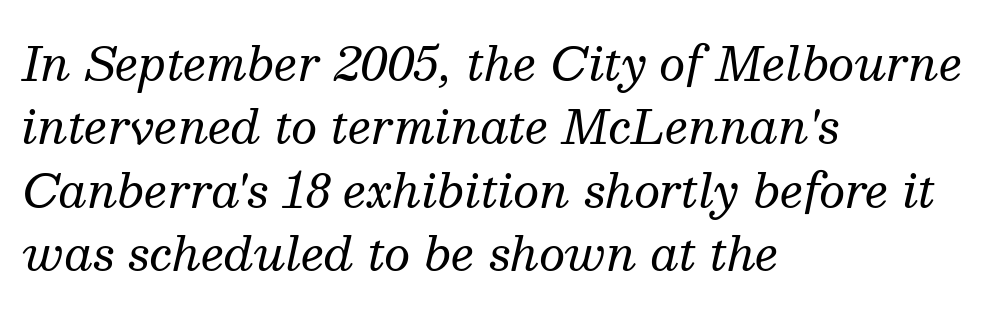
{"serif": "yes", "italic": "yes", "lean": "right", "slant_degrees": 13, "bold": "no", "weight": "regular", "width": "normal", "stroke_contrast": "medium", "x_height": "medium", "monospaced": "no", "underline": "no", "align": "left", "line_spacing": "normal", "line_spacing_ratio": 1.38, "letter_spacing": "normal", "letter_spacing_em": 0.0, "glyph_px": 46}
